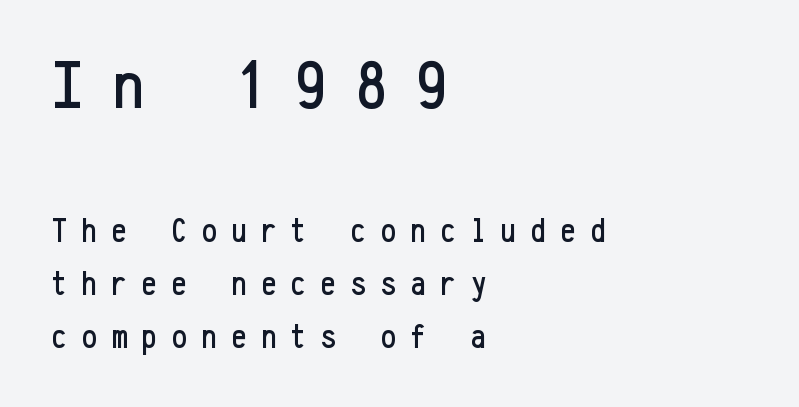
{"serif": "no", "italic": "no", "width": "condensed", "stroke_contrast": "low", "x_height": "medium", "monospaced": "yes", "underline": "no", "align": "left", "line_spacing": "normal", "line_spacing_ratio": 1.55, "letter_spacing": "wide", "letter_spacing_em": 0.43, "larger_block": "first", "size_ratio": 2.03, "glyph_px": 69}
